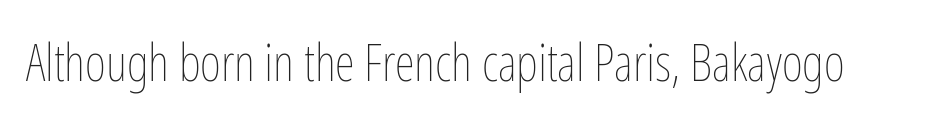
Q: Is the text bold? A: No.
Q: Is the text italic (slanted)? A: No, it is upright.
Q: Is the text underlined? A: No.
Q: Is the spacing between letters normal or unusually wide? A: Normal.
Q: Width (condensed, normal, or wide)? A: Condensed.
Q: Stroke contrast? A: Low.
Q: x-height? A: Medium.
Q: Monospaced? A: No.
